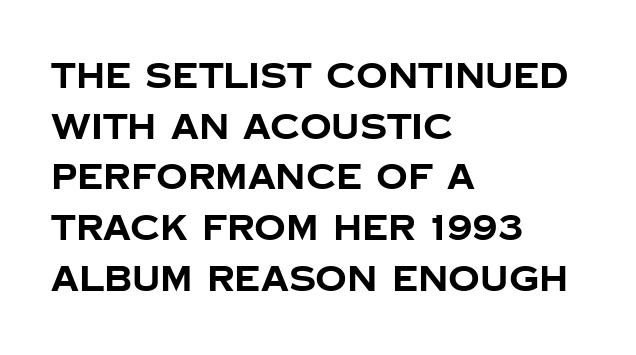
Q: Is the text bold? A: Yes.
Q: Is the text italic (slanted)? A: No, it is upright.
Q: Is the typeface a serif or a sans-serif typeface? A: Sans-serif.
Q: Is the text underlined? A: No.
Q: How is the paragraph aligned? A: Left-aligned.
Q: Is the spacing between letters normal or unusually wide? A: Normal.
Q: Is the spacing between lines tight, normal or loose? A: Normal.
Q: Width (condensed, normal, or wide)? A: Normal.
Q: Stroke contrast? A: Low.
Q: x-height? A: Large.
Q: Monospaced? A: No.
